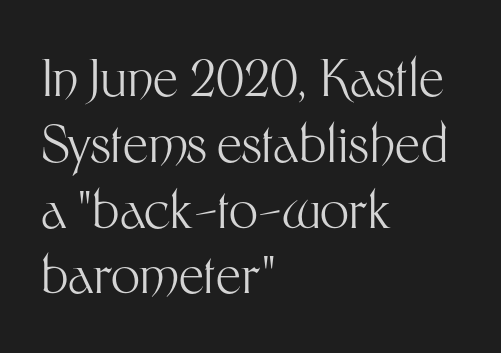
Q: Is the text bold? A: No.
Q: Is the text italic (slanted)? A: No, it is upright.
Q: Is the typeface a serif or a sans-serif typeface? A: Sans-serif.
Q: Is the text underlined? A: No.
Q: How is the paragraph aligned? A: Left-aligned.
Q: Is the spacing between letters normal or unusually wide? A: Normal.
Q: Is the spacing between lines tight, normal or loose? A: Normal.
Q: Width (condensed, normal, or wide)? A: Normal.
Q: Stroke contrast? A: Medium.
Q: x-height? A: Medium.
Q: Monospaced? A: No.
